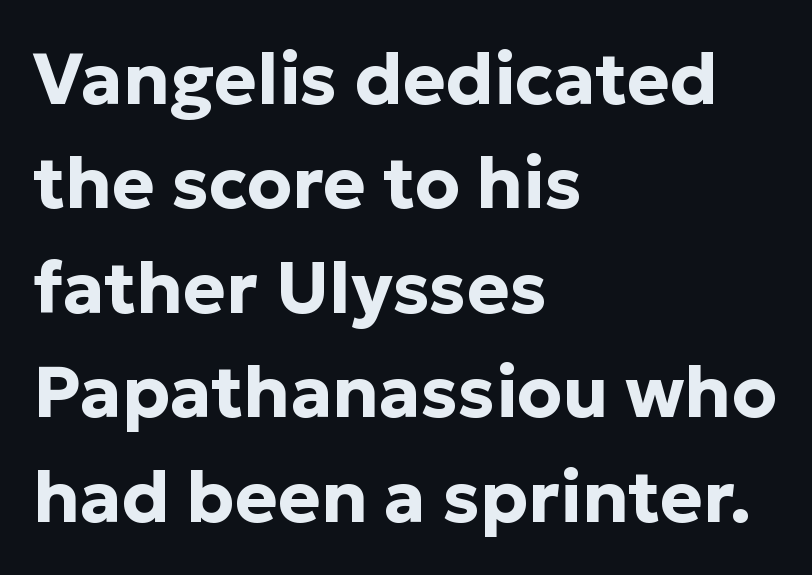
{"serif": "no", "italic": "no", "bold": "yes", "weight": "bold", "width": "normal", "stroke_contrast": "low", "x_height": "medium", "monospaced": "no", "underline": "no", "align": "left", "line_spacing": "normal", "line_spacing_ratio": 1.45, "letter_spacing": "normal", "letter_spacing_em": 0.0, "glyph_px": 72}
